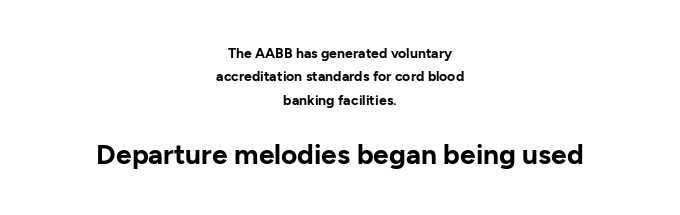
Look at the stroke-to-counter ratio: heavy, a bold. Layout note: lines centered. Each word holds together tightly as a unit, with standard inter-letter gaps. The typography opts for an upright posture over an oblique one. Decoration check: the copy has no underline.
